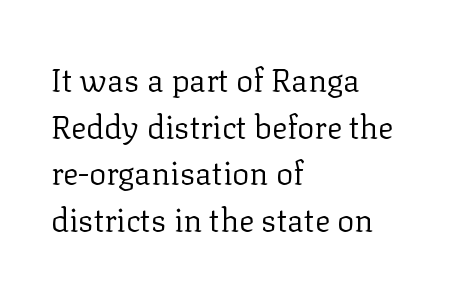
Q: Is the text bold? A: No.
Q: Is the text italic (slanted)? A: No, it is upright.
Q: Is the typeface a serif or a sans-serif typeface? A: Serif.
Q: Is the text underlined? A: No.
Q: How is the paragraph aligned? A: Left-aligned.
Q: Is the spacing between letters normal or unusually wide? A: Normal.
Q: Is the spacing between lines tight, normal or loose? A: Normal.
Q: Width (condensed, normal, or wide)? A: Normal.
Q: Stroke contrast? A: Low.
Q: x-height? A: Medium.
Q: Monospaced? A: No.
